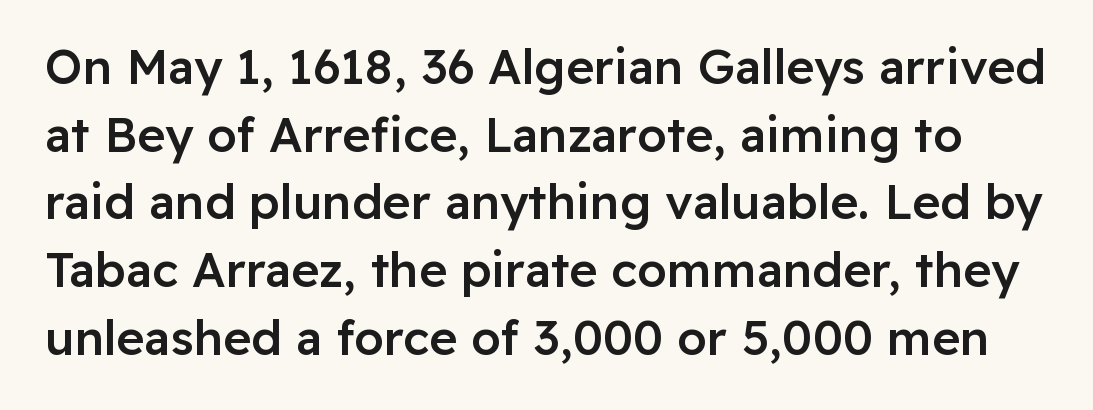
The letters carry no serifs — their stems end cleanly without finishing strokes. Students, this is semibold: more ink than regular, less than bold. Nope, not italic — everything's standing straight. This block has exactly the height ordinary leading produces. The passage shown is not underscored anywhere. The tracking reads as untouched default to a designer's eye.
